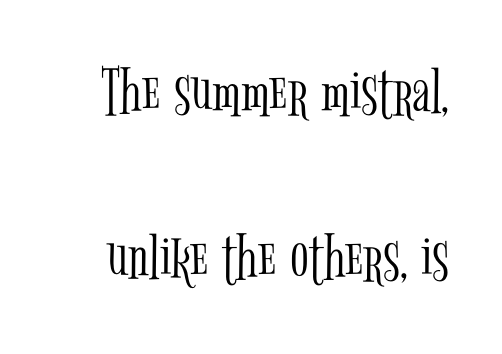
The image shows 69 px light, condensed serif type, upright; set loose line spacing (2.41x), normal letter spacing, not underlined; low stroke contrast and a medium x-height.
